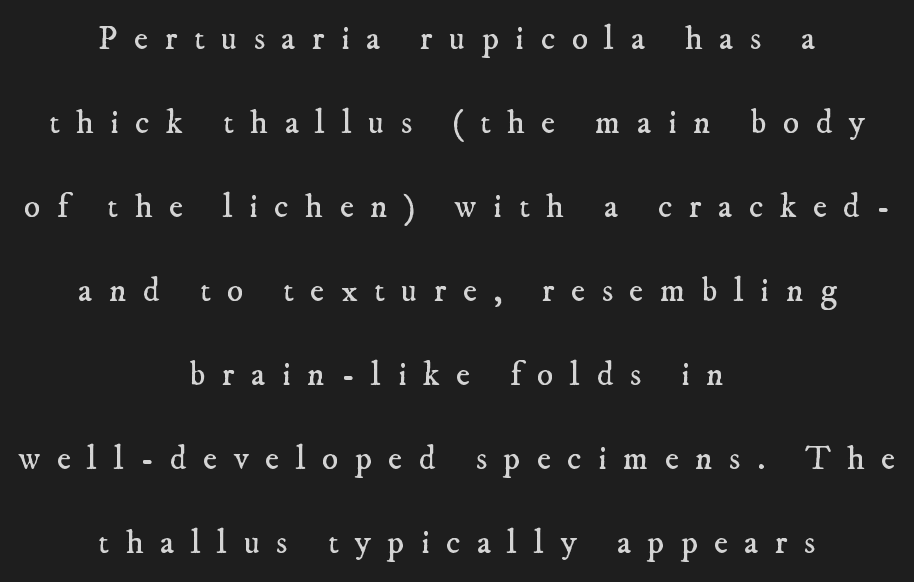
The line texture is sparse and dotted thanks to wide tracking. Weight: in the light-to-regular range. Typeset on center — no edge is straight. This rendering features lettering with no underline.
